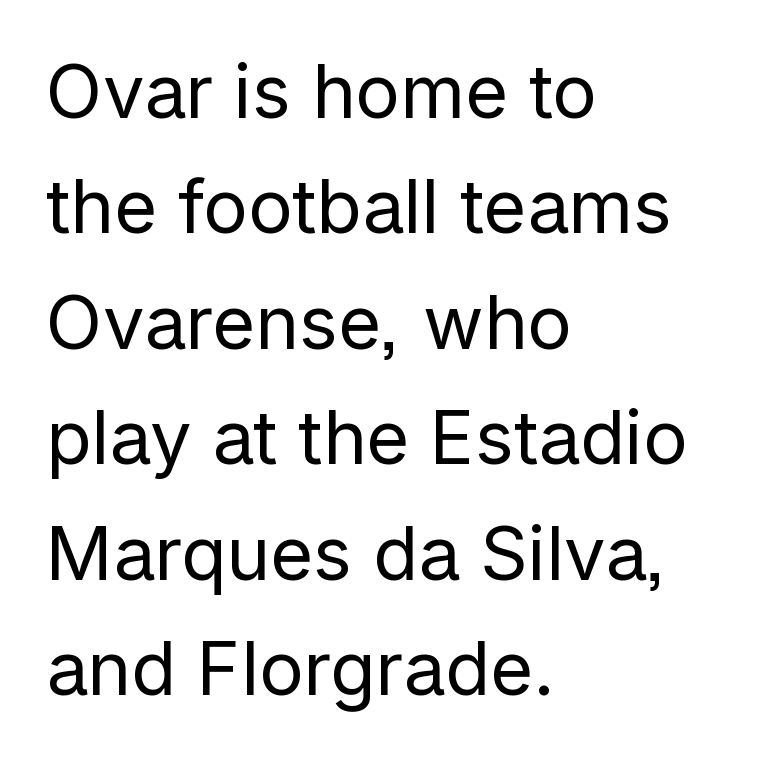
Casual observation: everything's shoved over to the left. The font's upright variant was chosen for this text. A typesetter would call this proportional, since set widths differ per character. Anything drawn beneath the words? Only blank space. The face used here is rendered with its standard letterfit. In terms of leading, this rendering sits right in the middle.
